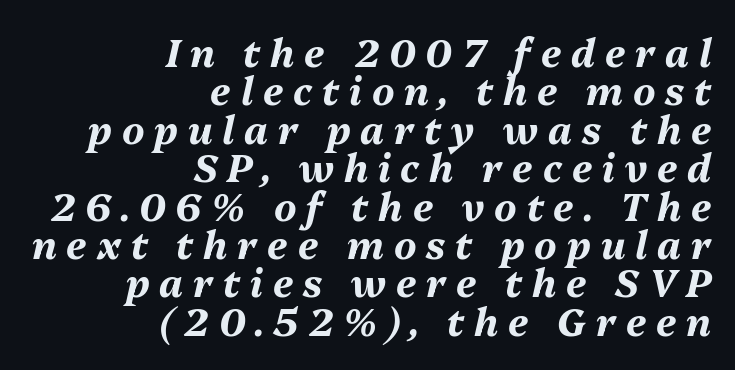
The image shows 38 px bold type, italic (leaning right); set right-aligned, tight line spacing (1.01x), unusually wide letter spacing (+0.26 em), not underlined; medium stroke contrast and a medium x-height.
